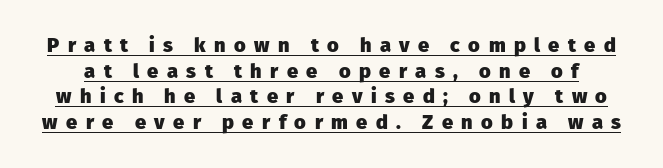
The image shows 20 px bold type, upright; set normal line spacing (1.28x), unusually wide letter spacing (+0.42 em), underlined.
